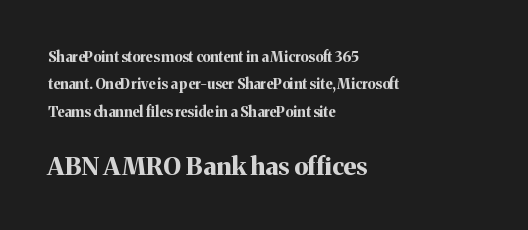
Compared with typical body copy, the letter spacing here is the same. Is there much room between lines? Yes — plenty of vertical air separates them. Glance below the letters and you will spot only blank space. It's the straight-up-and-down kind of type.
